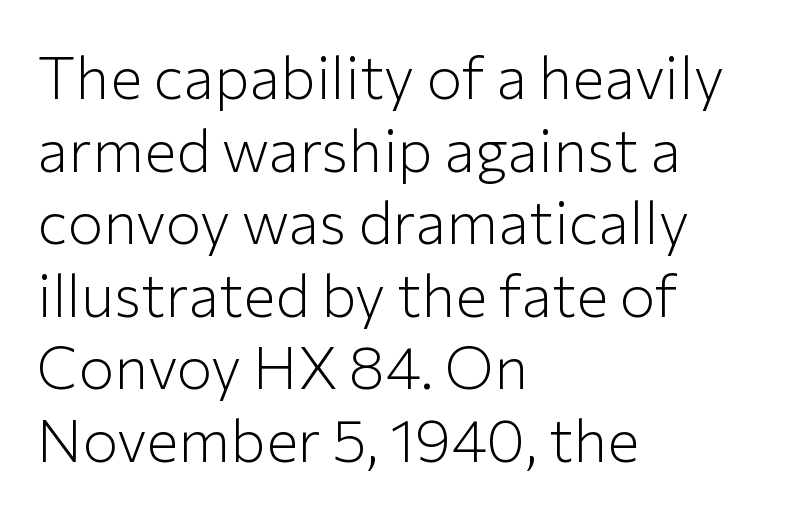
Q: Is the text bold? A: No.
Q: Is the text italic (slanted)? A: No, it is upright.
Q: Is the typeface a serif or a sans-serif typeface? A: Sans-serif.
Q: Is the text underlined? A: No.
Q: How is the paragraph aligned? A: Left-aligned.
Q: Is the spacing between letters normal or unusually wide? A: Normal.
Q: Width (condensed, normal, or wide)? A: Normal.
Q: Stroke contrast? A: Low.
Q: x-height? A: Medium.
Q: Monospaced? A: No.
